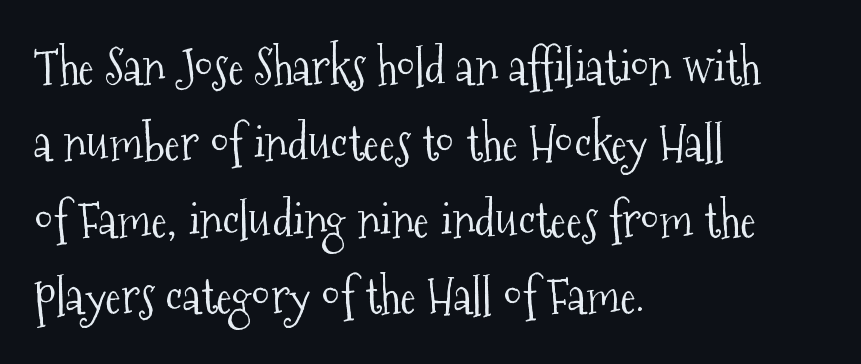
The image shows 48 px light, condensed serif type, upright; set left-aligned, normal line spacing (1.59x), normal letter spacing, not underlined; medium stroke contrast and a medium x-height.
